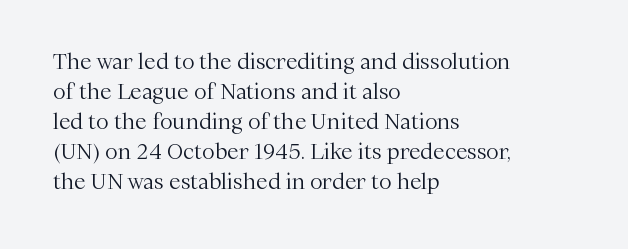
Q: Is the text bold? A: No.
Q: Is the text italic (slanted)? A: No, it is upright.
Q: Is the text underlined? A: No.
Q: How is the paragraph aligned? A: Left-aligned.
Q: Is the spacing between letters normal or unusually wide? A: Normal.
Q: Is the spacing between lines tight, normal or loose? A: Normal.
